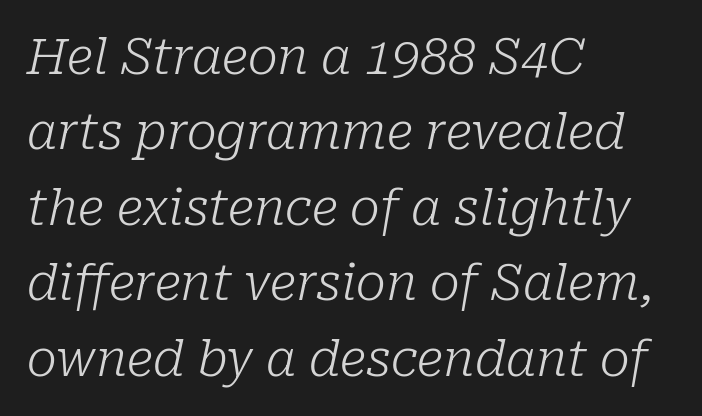
Q: Is the text bold? A: No.
Q: Is the text italic (slanted)? A: Yes, it leans right by about 10 degrees.
Q: Is the typeface a serif or a sans-serif typeface? A: Serif.
Q: Is the text underlined? A: No.
Q: How is the paragraph aligned? A: Left-aligned.
Q: Is the spacing between letters normal or unusually wide? A: Normal.
Q: Is the spacing between lines tight, normal or loose? A: Normal.
Q: Width (condensed, normal, or wide)? A: Normal.
Q: Stroke contrast? A: Low.
Q: x-height? A: Medium.
Q: Monospaced? A: No.
